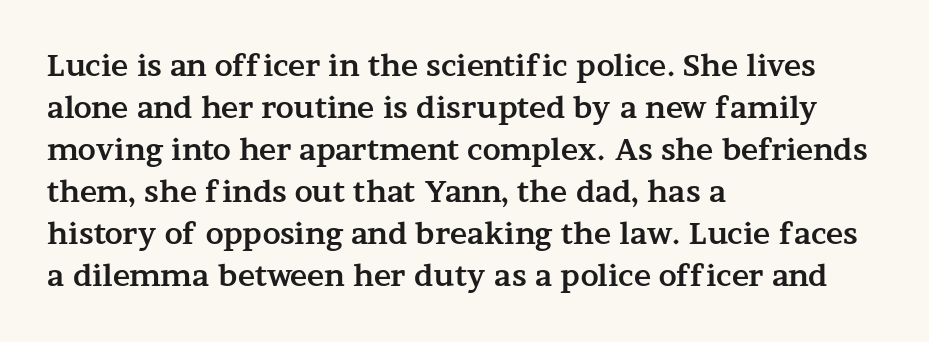
The image shows 29 px bold, wide serif type, upright; set left-aligned, normal line spacing (1.45x), normal letter spacing, not underlined; medium stroke contrast and a medium x-height.
